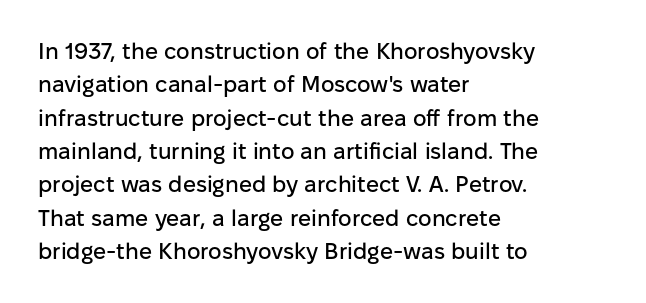
The image shows 23 px text type, upright; set left-aligned, normal line spacing (1.45x), normal letter spacing, not underlined.
